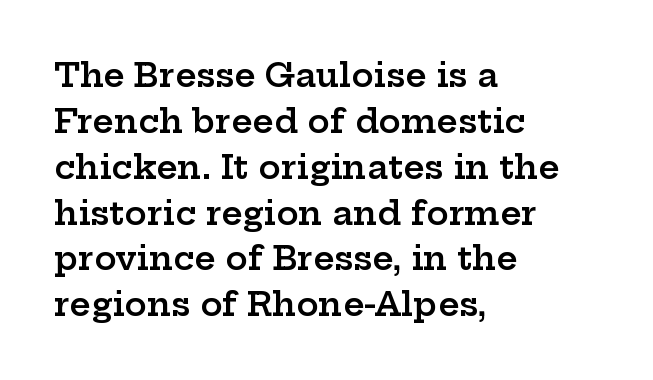
{"serif": "yes", "italic": "no", "bold": "semi", "weight": "semibold", "width": "wide", "stroke_contrast": "low", "x_height": "medium", "monospaced": "no", "underline": "no", "align": "left", "line_spacing": "normal", "line_spacing_ratio": 1.39, "letter_spacing": "normal", "letter_spacing_em": 0.0, "glyph_px": 33}
